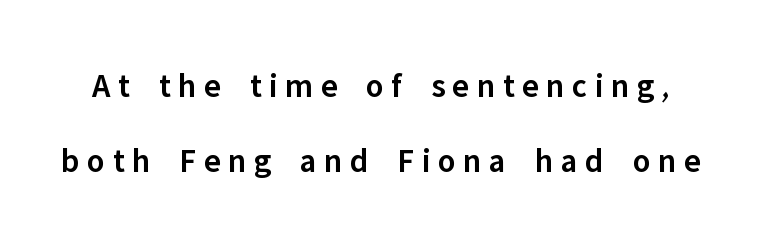
The image shows 34 px semibold sans-serif type, upright; set loose line spacing (2.21x), unusually wide letter spacing (+0.22 em), not underlined; low stroke contrast and a medium x-height.
